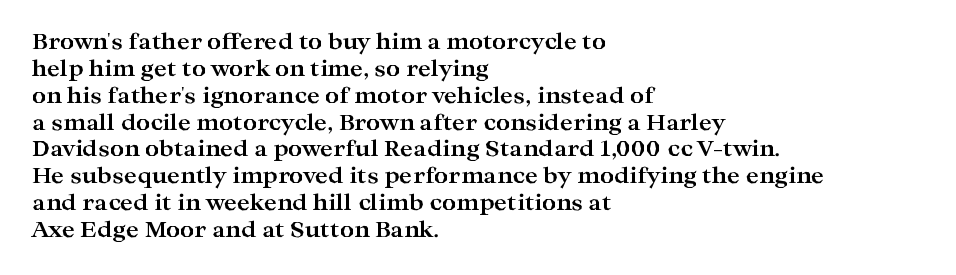
Q: Is the text bold? A: Yes.
Q: Is the text italic (slanted)? A: No, it is upright.
Q: Is the text underlined? A: No.
Q: How is the paragraph aligned? A: Left-aligned.
Q: Is the spacing between letters normal or unusually wide? A: Normal.
